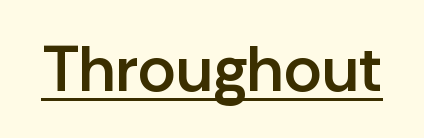
Q: Is the text bold? A: Semi-bold.
Q: Is the text italic (slanted)? A: No, it is upright.
Q: Is the typeface a serif or a sans-serif typeface? A: Sans-serif.
Q: Is the text underlined? A: Yes.
Q: Is the spacing between letters normal or unusually wide? A: Normal.
Q: Width (condensed, normal, or wide)? A: Normal.
Q: Stroke contrast? A: Low.
Q: x-height? A: Medium.
Q: Monospaced? A: No.
